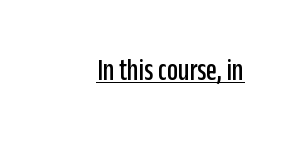
The typography opts for an upright posture over an oblique one. Letterform terminals end flat and unadorned throughout the passage. A typesetter would call this zero additional tracking. Spacing verdict: proportional, widths tailored to each character.
